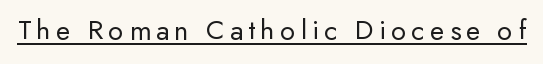
The image shows 29 px regular-weight sans-serif type, upright; set underlined; low stroke contrast and a small x-height.
